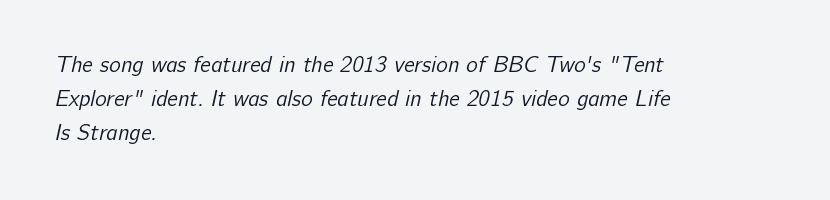
The passage shown is not underscored anywhere. Caption: face not bold, strokes unweighted. Tracking value appears to be zero — textbook default spacing. Leading: standard. The rag falls on the right side of this text block.
